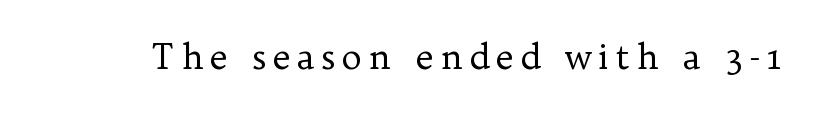
{"serif": "yes", "italic": "no", "bold": "no", "weight": "regular", "width": "normal", "stroke_contrast": "low", "x_height": "medium", "monospaced": "no", "underline": "no", "glyph_px": 35}
